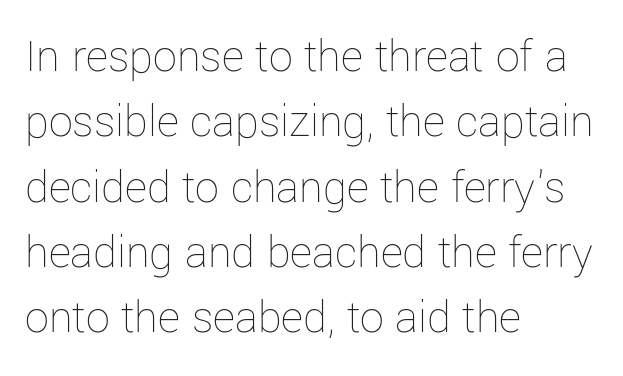
Q: Is the text bold? A: No.
Q: Is the text italic (slanted)? A: No, it is upright.
Q: Is the text underlined? A: No.
Q: How is the paragraph aligned? A: Left-aligned.
Q: Is the spacing between letters normal or unusually wide? A: Normal.
Q: Is the spacing between lines tight, normal or loose? A: Normal.
Q: Width (condensed, normal, or wide)? A: Normal.
Q: Stroke contrast? A: Low.
Q: x-height? A: Medium.
Q: Monospaced? A: No.
